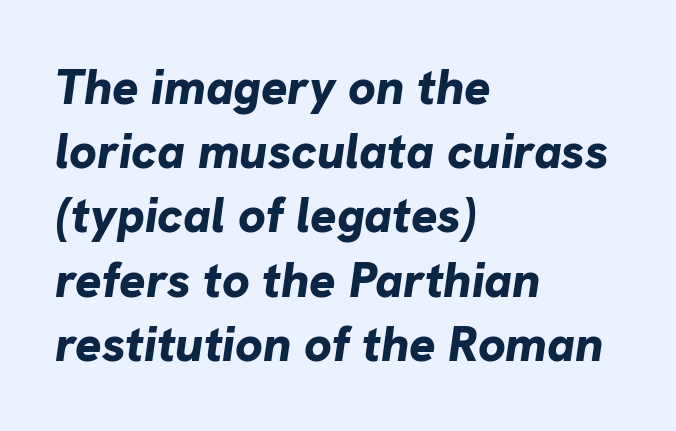
The image shows 49 px bold type, italic (leaning right); set left-aligned, normal line spacing (1.31x), normal letter spacing, not underlined; low stroke contrast and a medium x-height.
